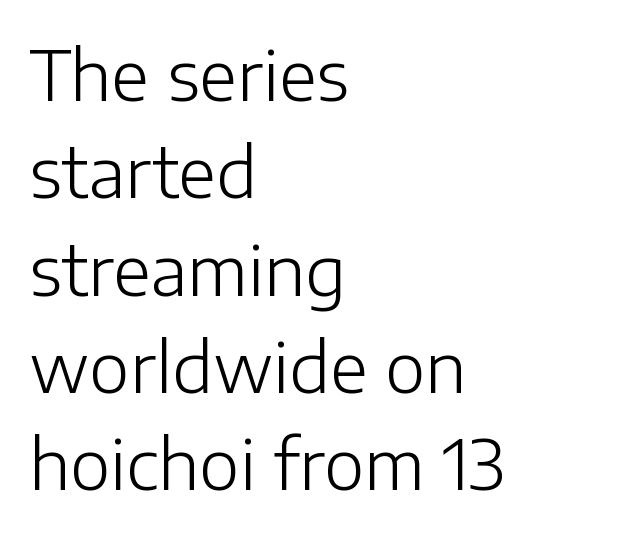
{"serif": "no", "italic": "no", "bold": "no", "weight": "light", "width": "normal", "stroke_contrast": "low", "x_height": "medium", "monospaced": "no", "underline": "no", "align": "left", "line_spacing": "normal", "line_spacing_ratio": 1.41, "letter_spacing": "normal", "letter_spacing_em": 0.0, "glyph_px": 69}
